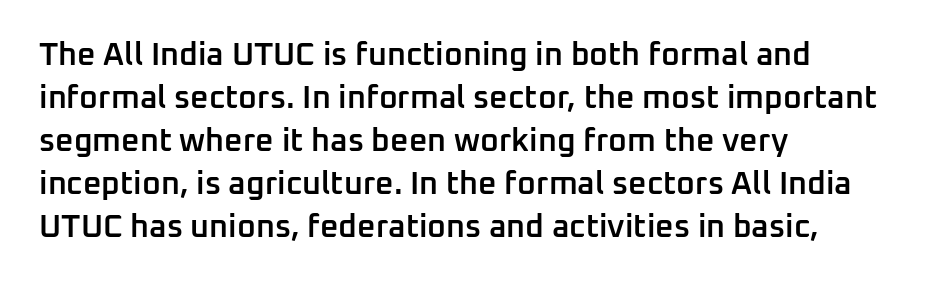
The image shows 32 px semibold sans-serif type, upright; set left-aligned, normal line spacing (1.34x), normal letter spacing, not underlined; low stroke contrast and a medium x-height.
